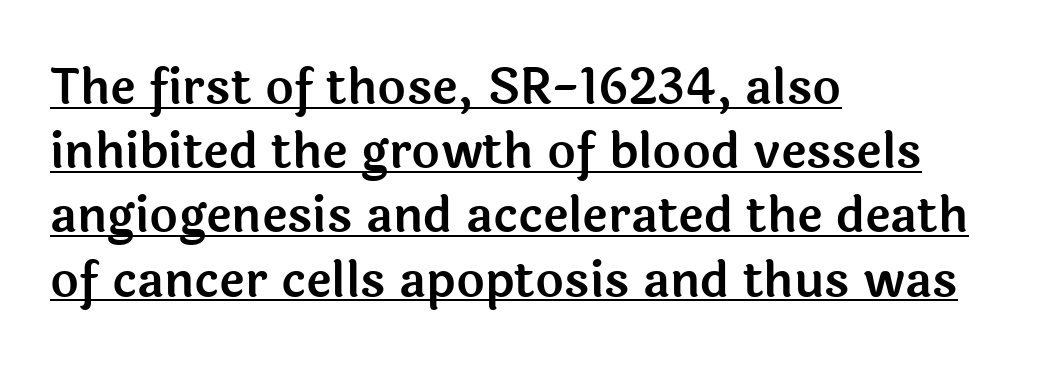
Does the lettering tilt? It doesn't — this is upright. Alignment: flush left. Note the varied advance widths — an 'i' is clearly narrower than an 'm'. The letters carry no serifs — their stems end cleanly without finishing strokes. No extra tracking has been applied to these lines. This sample keeps an unexceptional amount of space between lines.
